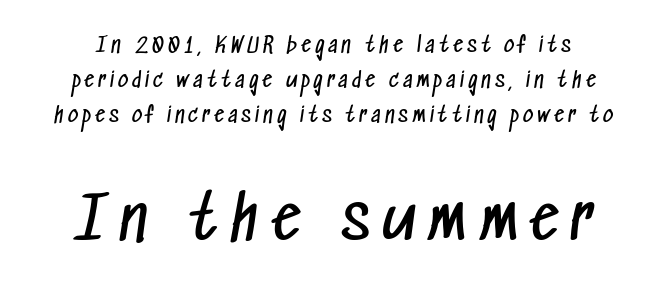
Q: Is the text bold? A: No.
Q: Is the typeface a serif or a sans-serif typeface? A: Sans-serif.
Q: Is the text underlined? A: No.
Q: Is the spacing between letters normal or unusually wide? A: Unusually wide.
Q: Which block of text is set in a larger size, the first (top) or the second (bottom)? A: The second (bottom) one.
Q: Width (condensed, normal, or wide)? A: Condensed.
Q: Stroke contrast? A: Low.
Q: x-height? A: Medium.
Q: Monospaced? A: No.
